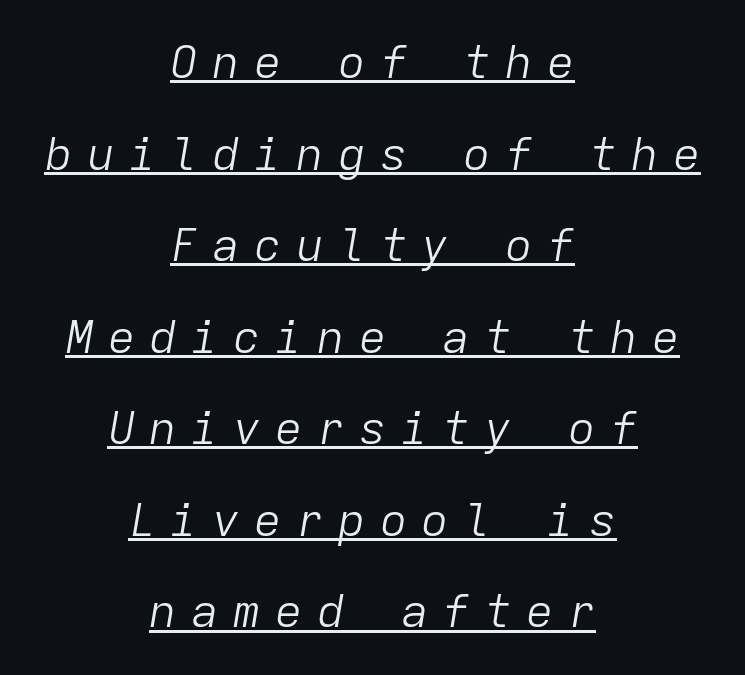
{"italic": "yes", "lean": "right", "slant_degrees": 9, "bold": "no", "weight": "light", "width": "normal", "stroke_contrast": "low", "x_height": "medium", "monospaced": "yes", "underline": "yes", "align": "center", "line_spacing": "loose", "line_spacing_ratio": 1.99, "letter_spacing": "wide", "letter_spacing_em": 0.31, "glyph_px": 46}
